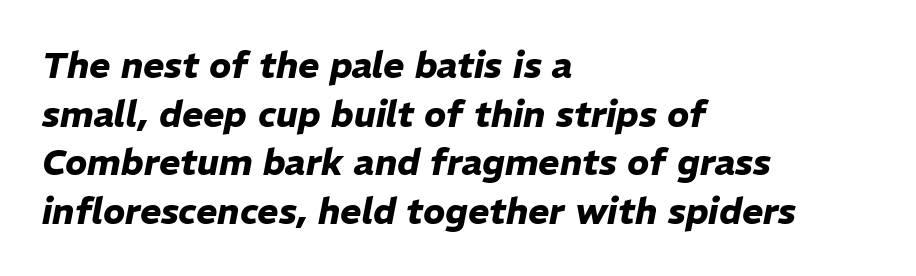
Summary of vertical rhythm: regular, with standard interline spacing. The rendering uses a bold face; every stroke is thick and dark. Descenders are the only things crossing below the line. Think of a printed novel: that variable character pitch is what you see here. Does the copy run flush right? No — it runs flush left.
